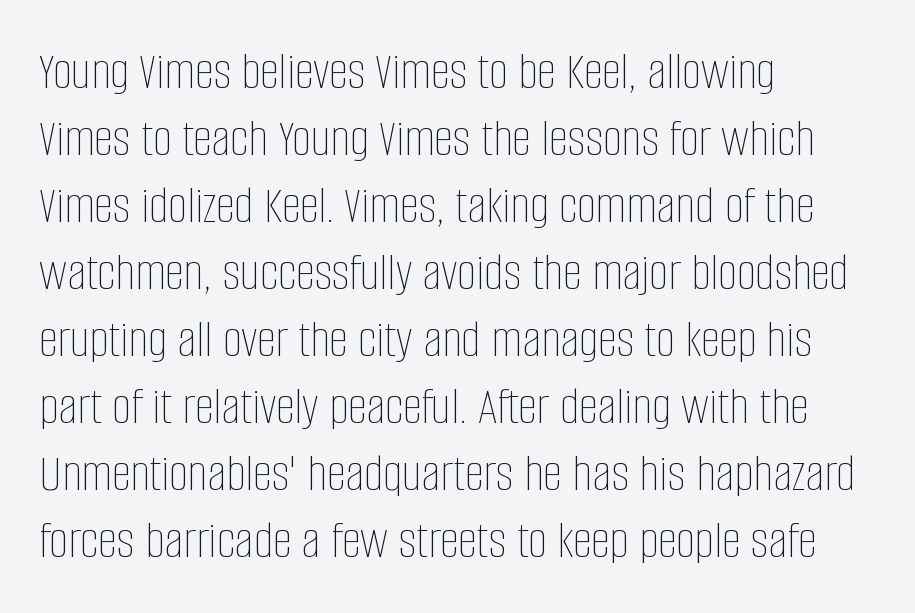
{"italic": "no", "bold": "no", "weight": "thin", "width": "condensed", "stroke_contrast": "low", "x_height": "large", "monospaced": "no", "underline": "no", "align": "left", "line_spacing_ratio": 1.24, "letter_spacing": "normal", "letter_spacing_em": 0.0, "glyph_px": 54}
